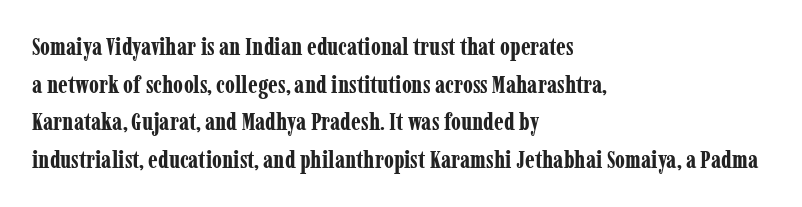
The image shows 24 px bold type, upright; set left-aligned, normal line spacing (1.57x), normal letter spacing, not underlined.
